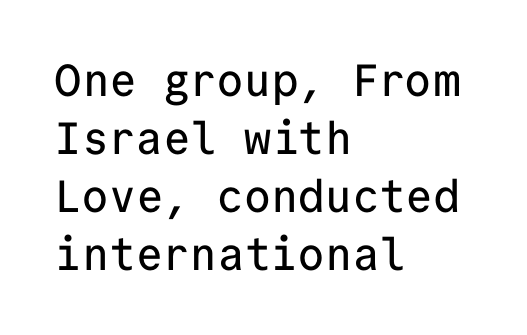
The image shows 45 px sans-serif type, upright, monospaced; set left-aligned, normal line spacing (1.29x), normal letter spacing, not underlined; low stroke contrast and a medium x-height.
